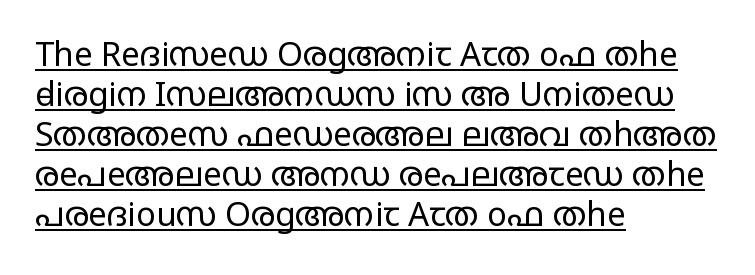
The image shows 33 px regular-weight, wide sans-serif type, upright; set left-aligned, line spacing 1.21x, normal letter spacing, underlined; low stroke contrast and a large x-height.
